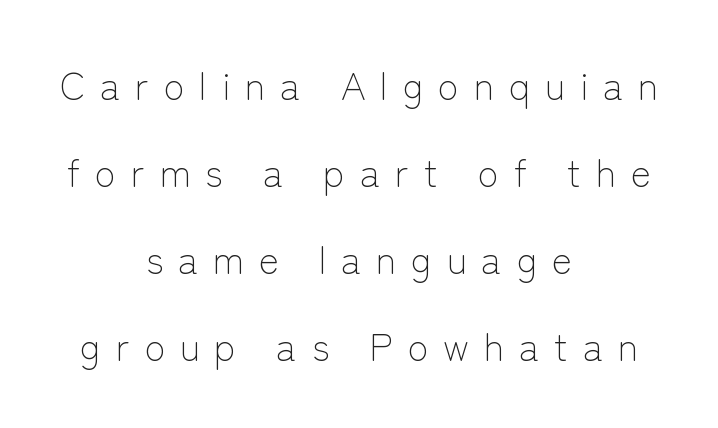
The image shows 38 px light sans-serif type, upright; set centered, loose line spacing (2.29x), unusually wide letter spacing (+0.39 em), not underlined; low stroke contrast and a medium x-height.
